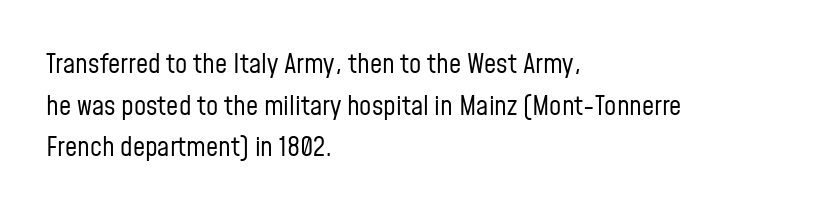
This sample uses an upright cut, with every glyph sitting square on the baseline. Lines of text with bare space underneath. The setting favours the left margin, as ordinary paragraphs usually do. Leading: standard. The typesetting does not lean heavy: it is not bold. You could call the tracking neutral — neither tight nor loose.
